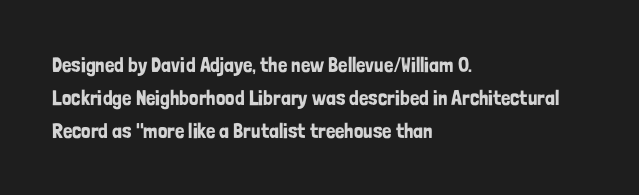
{"italic": "no", "underline": "no", "align": "left", "line_spacing": "normal", "line_spacing_ratio": 1.57, "letter_spacing": "normal", "letter_spacing_em": 0.0, "glyph_px": 21}
